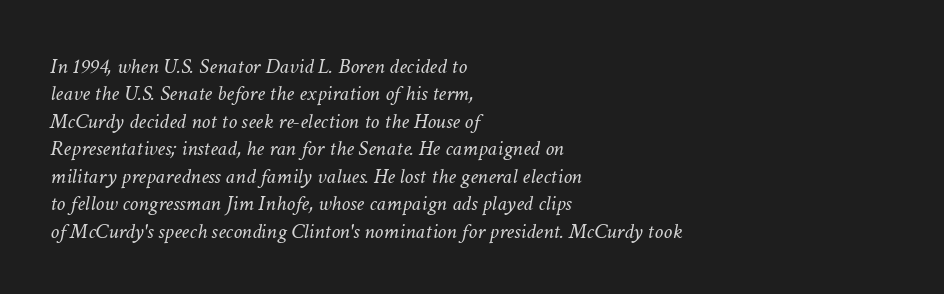
The compositor pushed each line to the left boundary. Does the leading feel generous? No, just average. The string is rendered with underlining switched off. The typesetting does not lean heavy: it is not bold.
